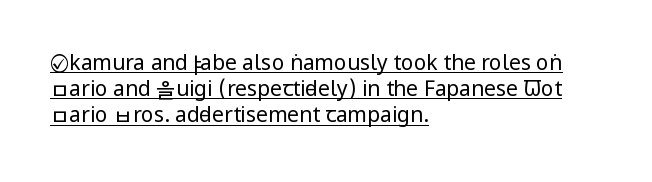
{"italic": "no", "bold": "no", "underline": "yes", "align": "left", "line_spacing": "normal", "line_spacing_ratio": 1.25, "letter_spacing": "normal", "letter_spacing_em": 0.0, "glyph_px": 21}
